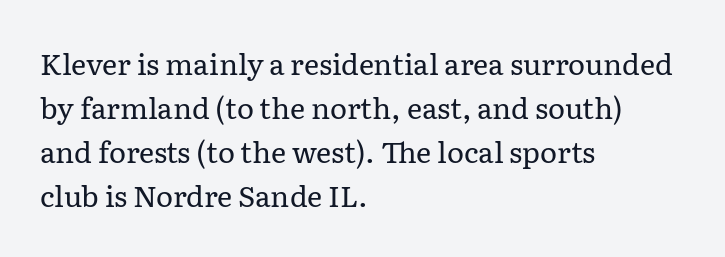
Q: Is the text bold? A: No.
Q: Is the text italic (slanted)? A: No, it is upright.
Q: Is the typeface a serif or a sans-serif typeface? A: Serif.
Q: Is the text underlined? A: No.
Q: How is the paragraph aligned? A: Left-aligned.
Q: Is the spacing between letters normal or unusually wide? A: Normal.
Q: Is the spacing between lines tight, normal or loose? A: Normal.
Q: Width (condensed, normal, or wide)? A: Normal.
Q: Stroke contrast? A: Low.
Q: x-height? A: Medium.
Q: Monospaced? A: No.
